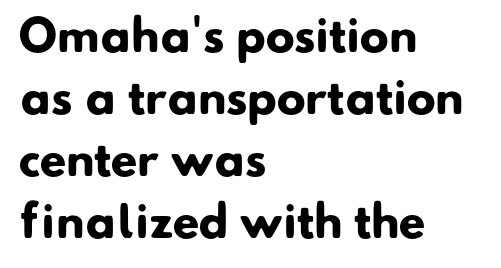
Underline: absent. How are the letters spaced? Ordinarily, with no added tracking. The rendering uses natural spacing where letterforms have individual widths. The rendering anchors every line to the left-hand side. I'd describe the lettering as bold — thick and assertive.
